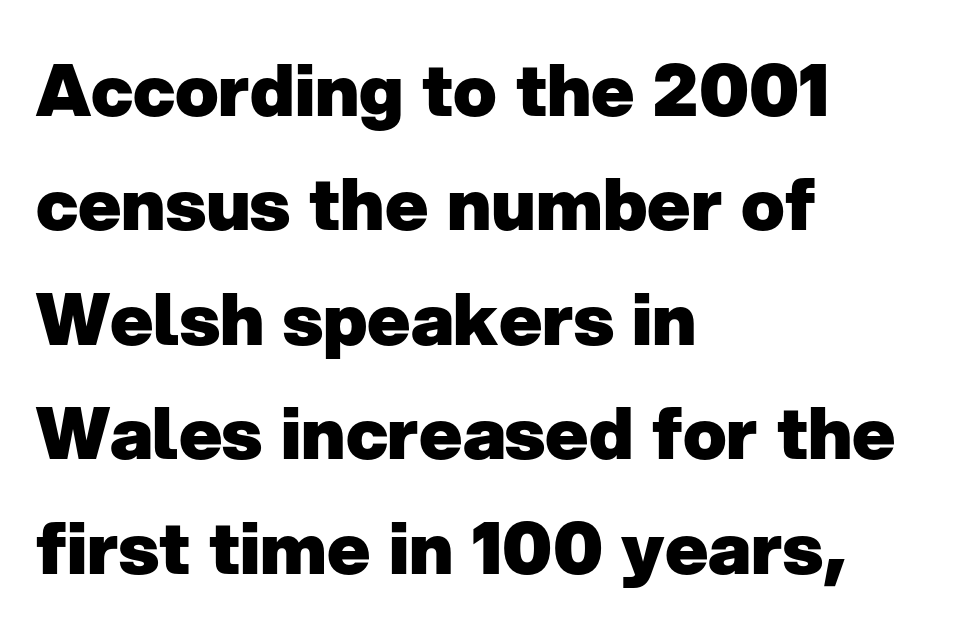
The image shows 72 px heavy sans-serif type, upright; set left-aligned, normal line spacing (1.59x), normal letter spacing, not underlined; low stroke contrast and a medium x-height.
